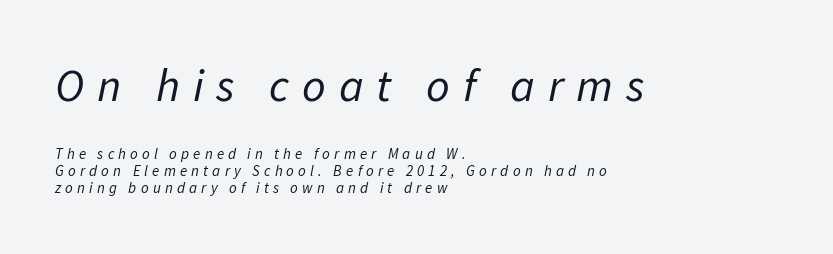
The image shows 46 px regular-weight type, italic (leaning right); set left-aligned, tight line spacing (1.14x), unusually wide letter spacing (+0.28 em), not underlined; the first (top) block is 3.07x larger; low stroke contrast and a medium x-height.
